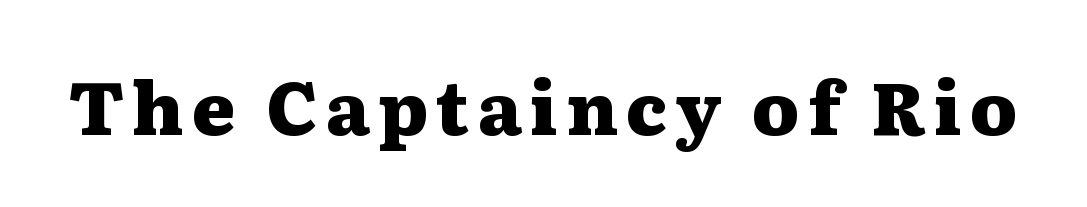
Serifs: yes, visible at the terminals of the letterforms. Characters remain perfectly vertical along every line. The letters advance in unequal steps, a hallmark of proportional type. In terms of weight, the rendering is a true, heavy bold.
